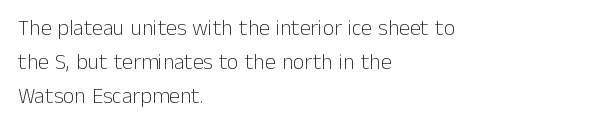
The image shows 22 px text type, upright; set left-aligned, normal line spacing (1.55x), normal letter spacing, not underlined.
